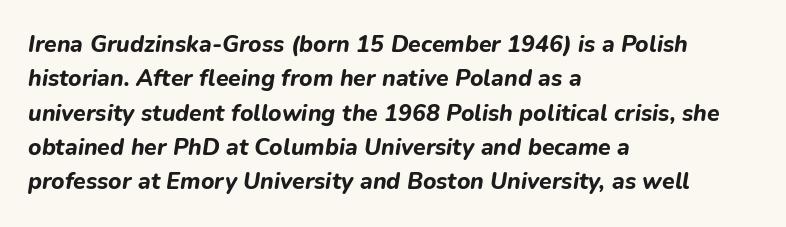
{"italic": "yes", "lean": "right", "slant_degrees": 9, "bold": "yes", "underline": "no", "align": "left", "line_spacing": "normal", "line_spacing_ratio": 1.49, "letter_spacing": "normal", "letter_spacing_em": 0.0, "glyph_px": 23}
